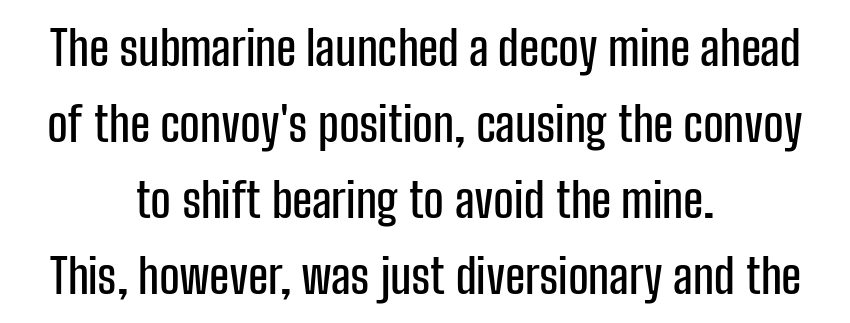
Q: Is the text italic (slanted)? A: No, it is upright.
Q: Is the typeface a serif or a sans-serif typeface? A: Sans-serif.
Q: Is the text underlined? A: No.
Q: How is the paragraph aligned? A: Centered.
Q: Is the spacing between letters normal or unusually wide? A: Normal.
Q: Is the spacing between lines tight, normal or loose? A: Normal.
Q: Width (condensed, normal, or wide)? A: Condensed.
Q: Stroke contrast? A: Low.
Q: x-height? A: Medium.
Q: Monospaced? A: No.
